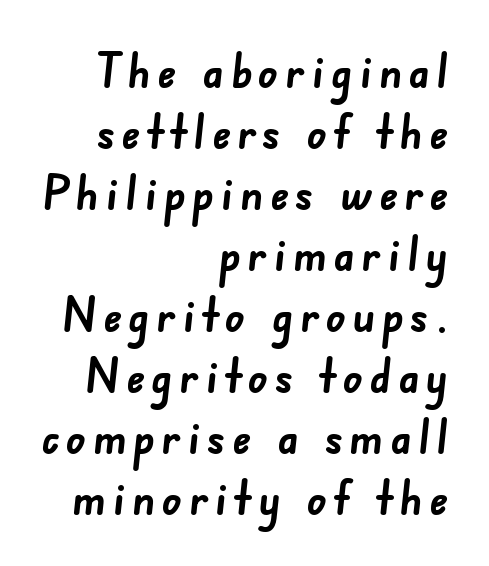
Q: Is the text bold? A: Yes.
Q: Is the typeface a serif or a sans-serif typeface? A: Sans-serif.
Q: Is the text underlined? A: No.
Q: How is the paragraph aligned? A: Right-aligned.
Q: Is the spacing between lines tight, normal or loose? A: Normal.
Q: Width (condensed, normal, or wide)? A: Normal.
Q: Stroke contrast? A: Low.
Q: x-height? A: Small.
Q: Monospaced? A: No.
